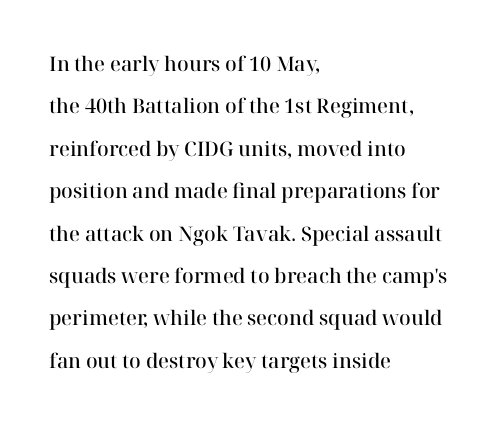
Words appear dense and cohesive because spacing is normal. The strokes are fattened partway — semibold, not bold. Italic: no, the glyphs are upright roman. In CSS terms this would be text-align: left. Check the space under the baseline: it is left empty.
